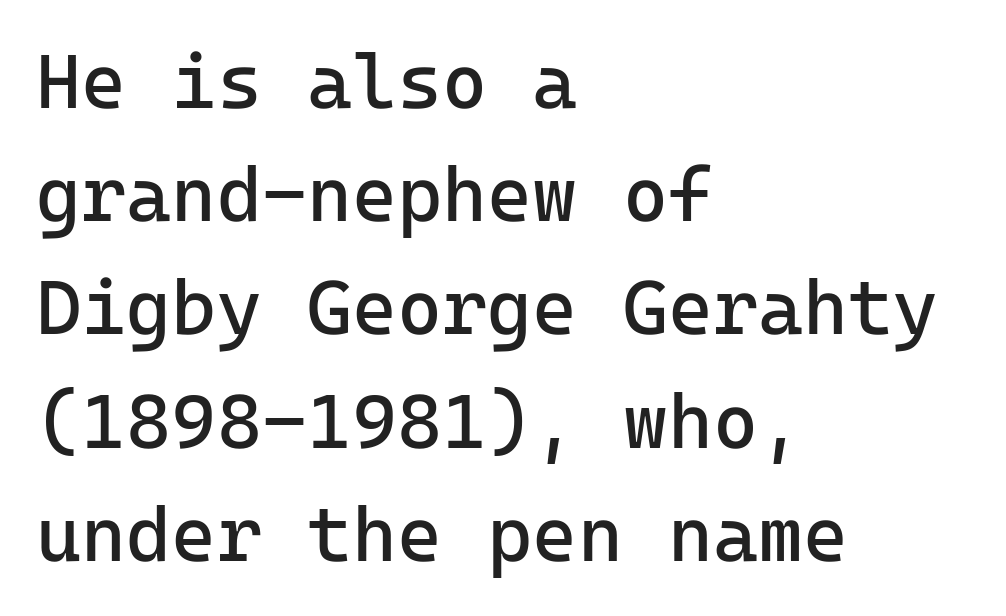
The image shows 77 px regular-weight sans-serif type, upright; set left-aligned, normal line spacing (1.47x), normal letter spacing, not underlined; low stroke contrast and a medium x-height.
